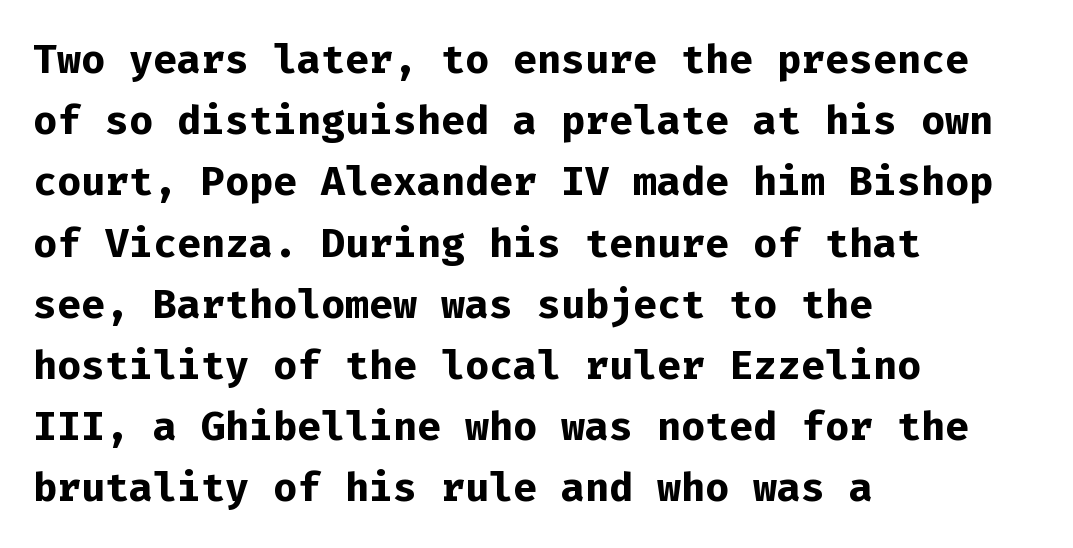
Q: Is the text bold? A: Yes.
Q: Is the text italic (slanted)? A: No, it is upright.
Q: Is the typeface a serif or a sans-serif typeface? A: Sans-serif.
Q: Is the text underlined? A: No.
Q: How is the paragraph aligned? A: Left-aligned.
Q: Is the spacing between letters normal or unusually wide? A: Normal.
Q: Is the spacing between lines tight, normal or loose? A: Normal.
Q: Width (condensed, normal, or wide)? A: Normal.
Q: Stroke contrast? A: Low.
Q: x-height? A: Medium.
Q: Monospaced? A: Yes.
